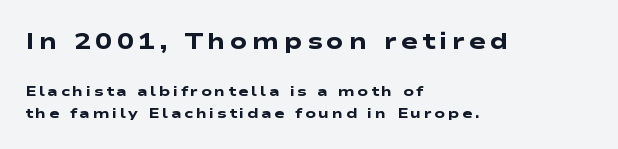
The image shows 23 px bold type; set left-aligned, normal line spacing (1.62x), not underlined; the first (top) block is 1.64x larger.
